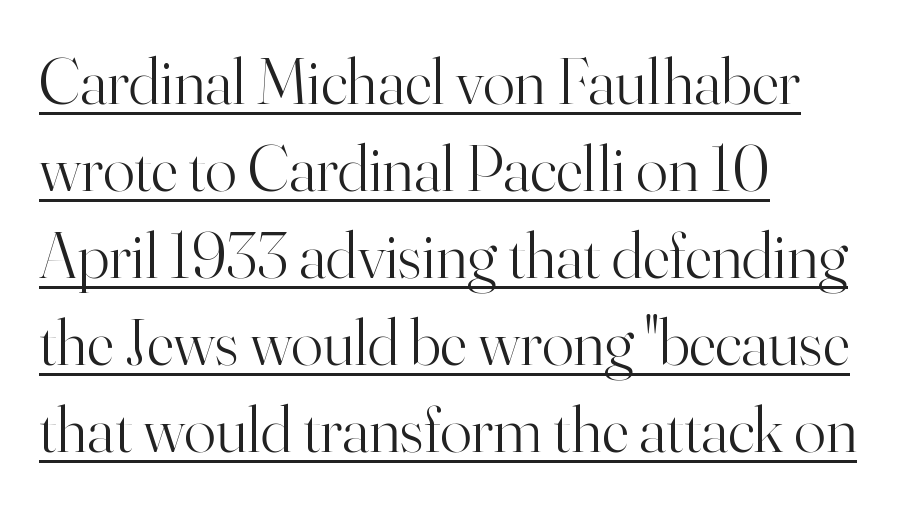
Q: Is the text bold? A: No.
Q: Is the text italic (slanted)? A: No, it is upright.
Q: Is the typeface a serif or a sans-serif typeface? A: Serif.
Q: Is the text underlined? A: Yes.
Q: How is the paragraph aligned? A: Left-aligned.
Q: Is the spacing between letters normal or unusually wide? A: Normal.
Q: Is the spacing between lines tight, normal or loose? A: Normal.
Q: Width (condensed, normal, or wide)? A: Normal.
Q: Stroke contrast? A: High.
Q: x-height? A: Small.
Q: Monospaced? A: No.
